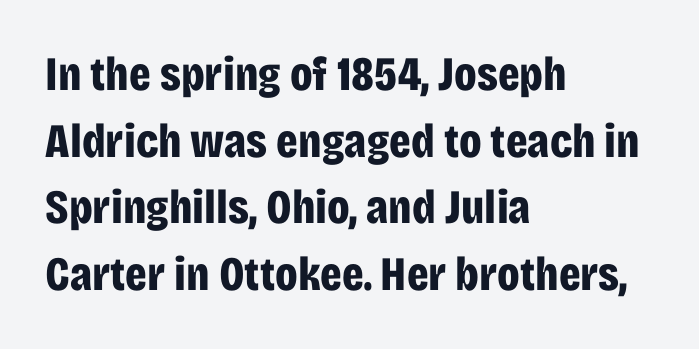
{"serif": "no", "italic": "no", "bold": "yes", "weight": "bold", "width": "condensed", "stroke_contrast": "low", "x_height": "large", "monospaced": "no", "underline": "no", "align": "left", "line_spacing": "normal", "line_spacing_ratio": 1.39, "letter_spacing": "normal", "letter_spacing_em": 0.0, "glyph_px": 48}
